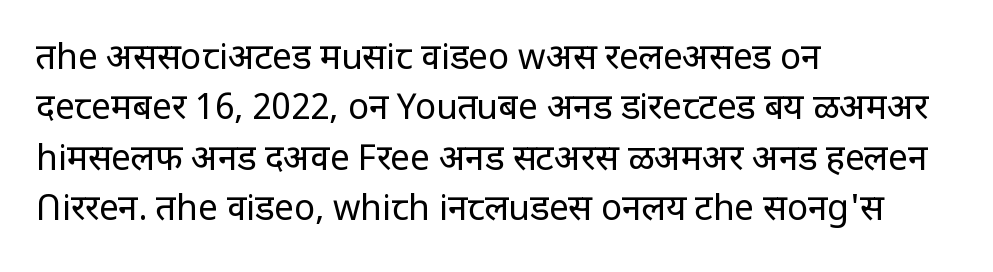
The image shows 35 px regular-weight sans-serif type, upright; set left-aligned, normal line spacing (1.44x), normal letter spacing, not underlined; low stroke contrast and a large x-height.
